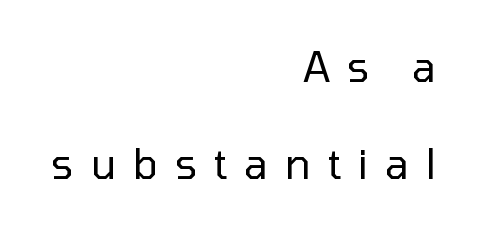
Q: Is the text bold? A: No.
Q: Is the text italic (slanted)? A: No, it is upright.
Q: Is the typeface a serif or a sans-serif typeface? A: Sans-serif.
Q: Is the text underlined? A: No.
Q: How is the paragraph aligned? A: Right-aligned.
Q: Is the spacing between letters normal or unusually wide? A: Unusually wide.
Q: Is the spacing between lines tight, normal or loose? A: Loose.
Q: Width (condensed, normal, or wide)? A: Normal.
Q: Stroke contrast? A: Low.
Q: x-height? A: Medium.
Q: Monospaced? A: No.
